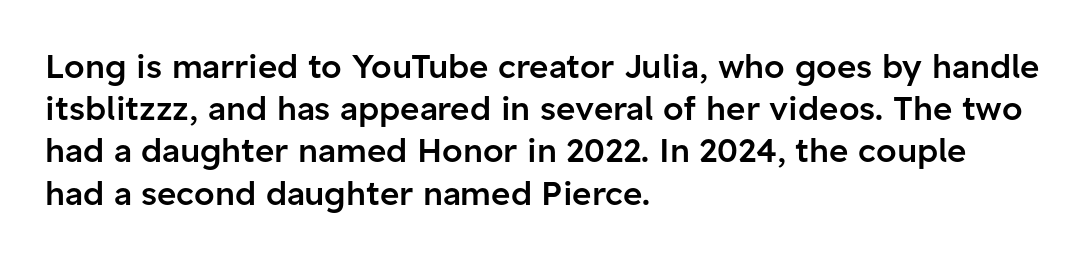
The type is set solid horizontally, with unmodified tracking. Vertically, the passage feels balanced, rows spaced as you'd expect. Anything drawn beneath the words? Only blank space. In terms of posture, this sample is upright. The rag falls on the right side of this text block.
